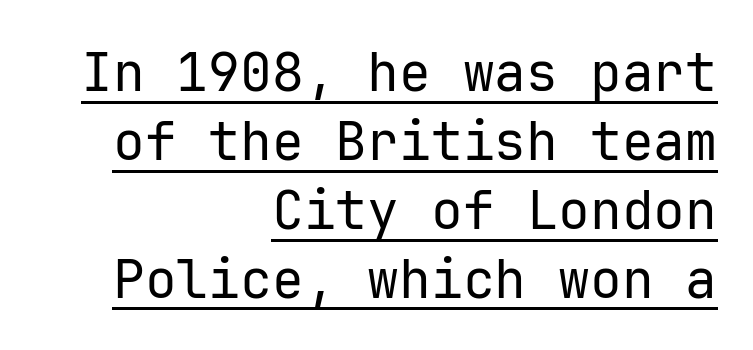
{"serif": "no", "italic": "no", "bold": "no", "weight": "regular", "width": "normal", "stroke_contrast": "low", "x_height": "medium", "monospaced": "yes", "underline": "yes", "align": "right", "line_spacing": "normal", "line_spacing_ratio": 1.3, "letter_spacing": "normal", "letter_spacing_em": 0.0, "glyph_px": 53}
